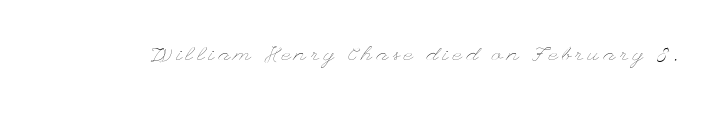
{"bold": "no", "underline": "no", "letter_spacing": "wide", "letter_spacing_em": 0.22, "glyph_px": 20}
